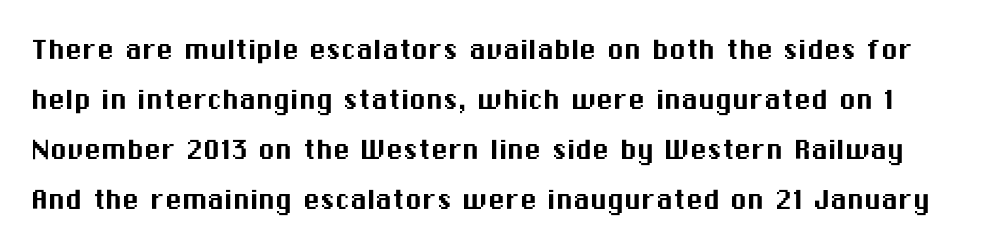
The image shows 34 px sans-serif type, upright; set normal line spacing (1.47x), normal letter spacing, not underlined; medium stroke contrast and a medium x-height.
